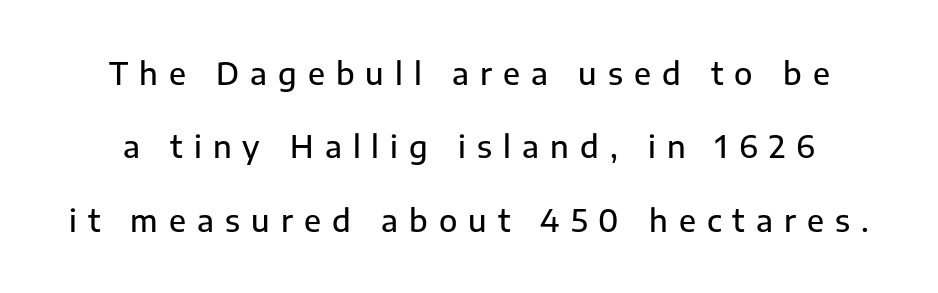
Leading: increased. Substantial extra tracking has been applied to these lines. When letters stand straight like this, we call the style roman or upright. The typesetting leans somewhat heavy: a semibold. Are there feet on the stems? There aren't — it's a sans. Do the characters align in a grid? No, the font is proportional.
